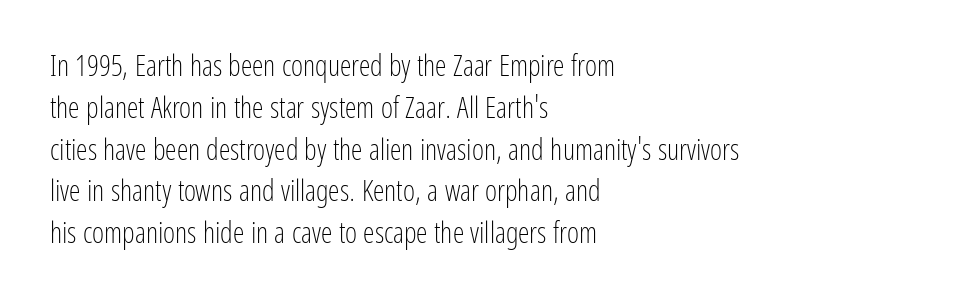
{"serif": "no", "italic": "no", "bold": "no", "weight": "light", "width": "condensed", "stroke_contrast": "low", "x_height": "medium", "monospaced": "no", "underline": "no", "align": "left", "line_spacing": "normal", "line_spacing_ratio": 1.44, "letter_spacing": "normal", "letter_spacing_em": 0.0, "glyph_px": 29}
